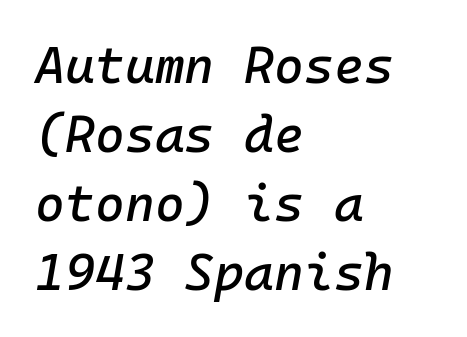
The image shows 51 px text type, italic (leaning right), monospaced; set left-aligned, normal line spacing (1.35x), normal letter spacing, not underlined; low stroke contrast and a medium x-height.
